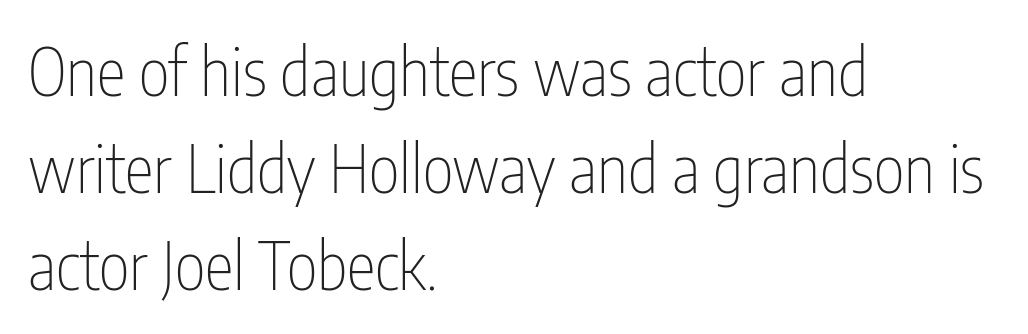
The image shows 66 px thin, condensed sans-serif type, upright; set left-aligned, normal line spacing (1.47x), normal letter spacing, not underlined; low stroke contrast and a medium x-height.
